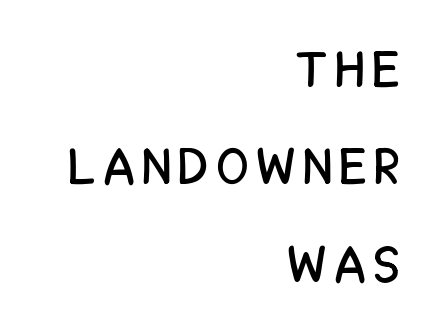
This sample uses an upright cut, with every glyph sitting square on the baseline. The vertical gap from one line to the next is large. The passage shown is not underscored anywhere. Character widths vary here, with narrow letters taking less room than wide ones.
